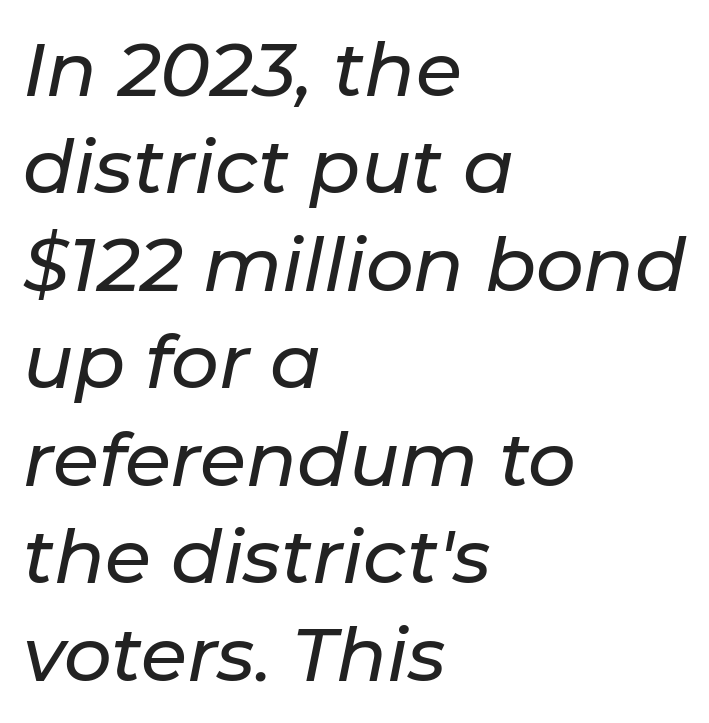
Quick note: interline space is typical. Line starts are locked; line ends wander. The rendering keeps characters at their native spacing. The space directly below the letters is spotless.
